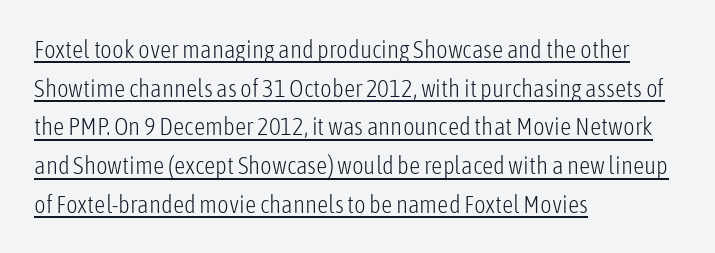
Every stem runs plumb, perpendicular to the baseline. The passage shown is not bold in any degree. Decoration check: the copy is underlined. Spacing between characters is what you'd get straight out of the box. Interline gaps are of average width in this sample.
